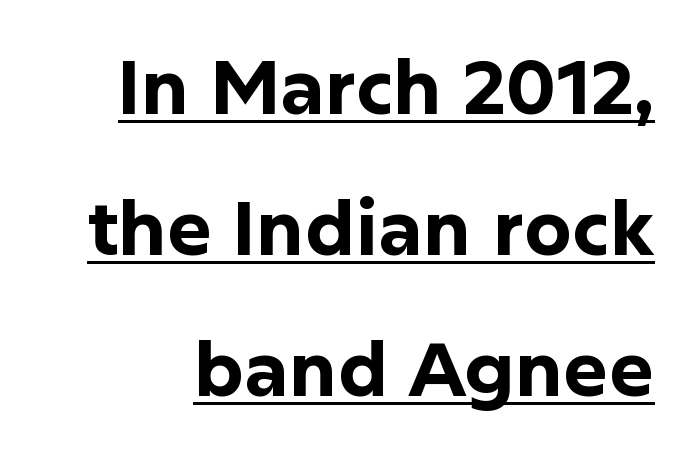
The image shows 75 px bold sans-serif type, upright; set line spacing 1.88x, normal letter spacing, underlined; low stroke contrast and a medium x-height.
